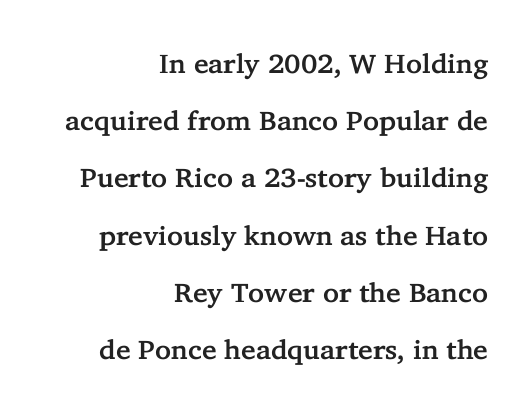
Q: Is the text italic (slanted)? A: No, it is upright.
Q: Is the text underlined? A: No.
Q: How is the paragraph aligned? A: Right-aligned.
Q: Is the spacing between letters normal or unusually wide? A: Normal.
Q: Is the spacing between lines tight, normal or loose? A: Loose.
